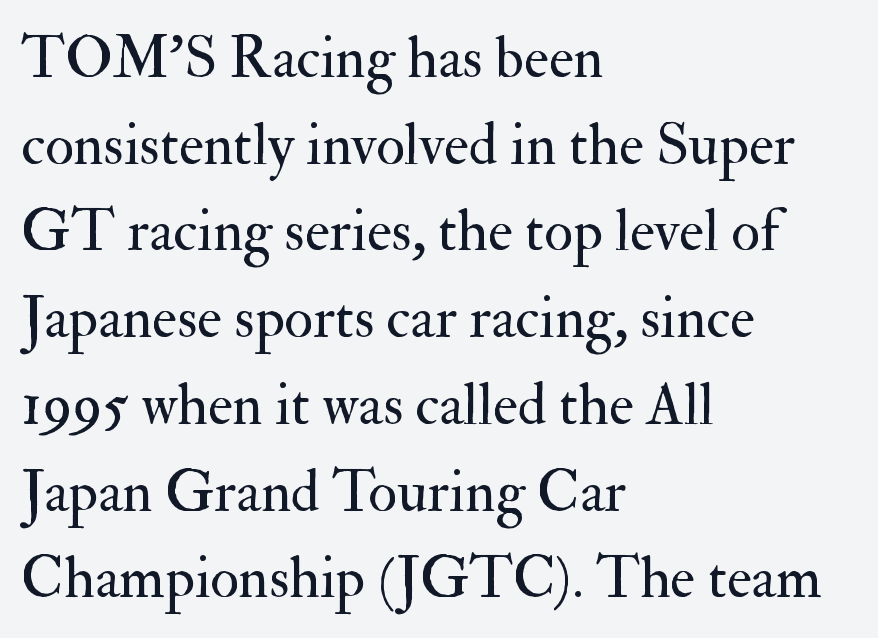
Q: Is the text bold? A: No.
Q: Is the text italic (slanted)? A: No, it is upright.
Q: Is the typeface a serif or a sans-serif typeface? A: Serif.
Q: Is the text underlined? A: No.
Q: How is the paragraph aligned? A: Left-aligned.
Q: Is the spacing between letters normal or unusually wide? A: Normal.
Q: Is the spacing between lines tight, normal or loose? A: Normal.
Q: Width (condensed, normal, or wide)? A: Normal.
Q: Stroke contrast? A: Medium.
Q: x-height? A: Small.
Q: Monospaced? A: No.
